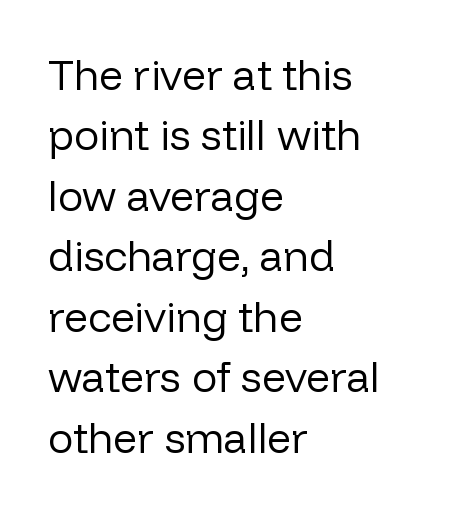
Q: Is the text bold? A: No.
Q: Is the text italic (slanted)? A: No, it is upright.
Q: Is the typeface a serif or a sans-serif typeface? A: Sans-serif.
Q: Is the text underlined? A: No.
Q: How is the paragraph aligned? A: Left-aligned.
Q: Is the spacing between letters normal or unusually wide? A: Normal.
Q: Is the spacing between lines tight, normal or loose? A: Normal.
Q: Width (condensed, normal, or wide)? A: Normal.
Q: Stroke contrast? A: Low.
Q: x-height? A: Medium.
Q: Monospaced? A: No.
